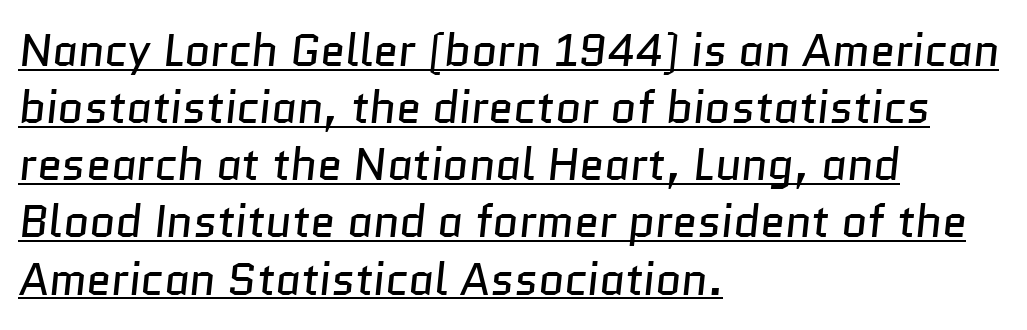
The image shows 45 px regular-weight sans-serif type; set left-aligned, normal line spacing (1.27x), normal letter spacing, underlined; low stroke contrast and a medium x-height.
